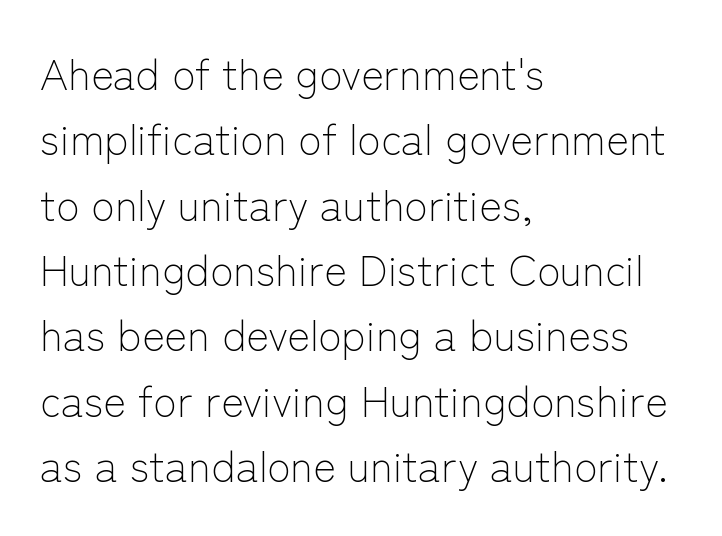
The image shows 43 px light sans-serif type, upright; set left-aligned, normal line spacing (1.52x), normal letter spacing, not underlined; low stroke contrast and a medium x-height.
